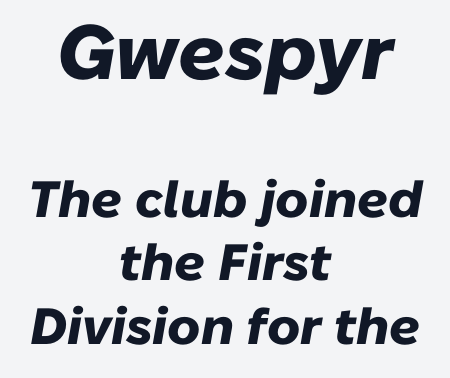
Q: Is the text bold? A: Yes.
Q: Is the text italic (slanted)? A: Yes, it leans right by about 10 degrees.
Q: Is the text underlined? A: No.
Q: How is the paragraph aligned? A: Centered.
Q: Is the spacing between letters normal or unusually wide? A: Normal.
Q: Which block of text is set in a larger size, the first (top) or the second (bottom)? A: The first (top) one.
Q: Width (condensed, normal, or wide)? A: Normal.
Q: Stroke contrast? A: Low.
Q: x-height? A: Medium.
Q: Monospaced? A: No.
